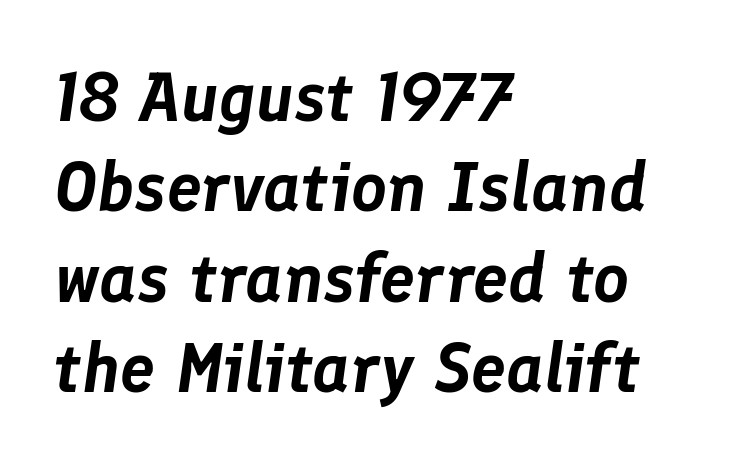
The image shows 70 px text type, italic (leaning right); set left-aligned, normal line spacing (1.29x), normal letter spacing, not underlined; low stroke contrast and a medium x-height.
